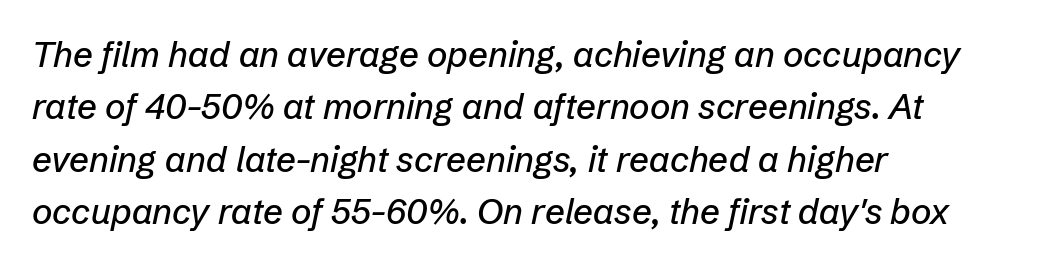
The image shows 35 px text type, italic (leaning right); set left-aligned, normal line spacing (1.5x), normal letter spacing, not underlined; low stroke contrast and a medium x-height.
